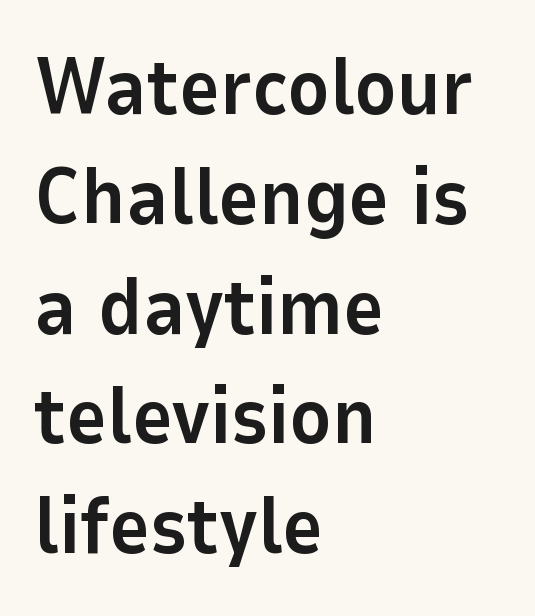
{"serif": "no", "italic": "no", "bold": "yes", "weight": "bold", "width": "normal", "stroke_contrast": "low", "x_height": "medium", "monospaced": "no", "underline": "no", "align": "left", "line_spacing": "normal", "line_spacing_ratio": 1.39, "letter_spacing": "normal", "letter_spacing_em": 0.0, "glyph_px": 79}
